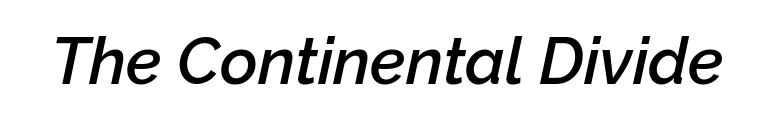
Q: Is the text bold? A: Semi-bold.
Q: Is the text italic (slanted)? A: Yes, it leans right by about 12 degrees.
Q: Is the text underlined? A: No.
Q: Is the spacing between letters normal or unusually wide? A: Normal.
Q: Width (condensed, normal, or wide)? A: Normal.
Q: Stroke contrast? A: Low.
Q: x-height? A: Medium.
Q: Monospaced? A: No.
